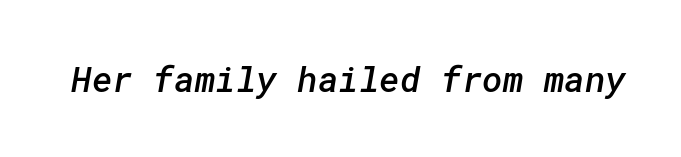
The image shows 35 px semibold sans-serif type; set normal letter spacing, not underlined; low stroke contrast and a medium x-height.
